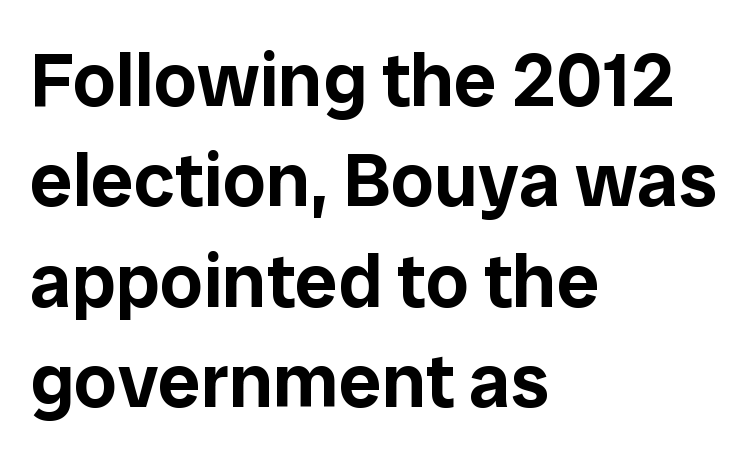
The image shows 76 px sans-serif type, upright; set left-aligned, normal line spacing (1.32x), normal letter spacing, not underlined; low stroke contrast and a medium x-height.
